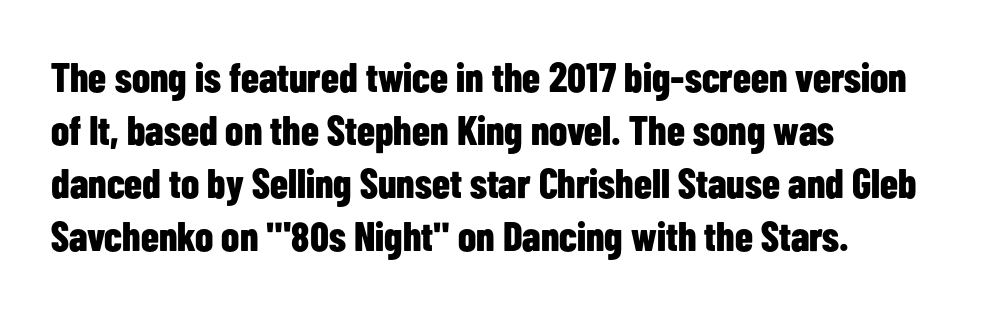
{"serif": "no", "italic": "no", "bold": "yes", "weight": "bold", "width": "condensed", "stroke_contrast": "low", "x_height": "medium", "monospaced": "no", "underline": "no", "align": "left", "line_spacing": "normal", "line_spacing_ratio": 1.29, "letter_spacing": "normal", "letter_spacing_em": 0.0, "glyph_px": 41}
